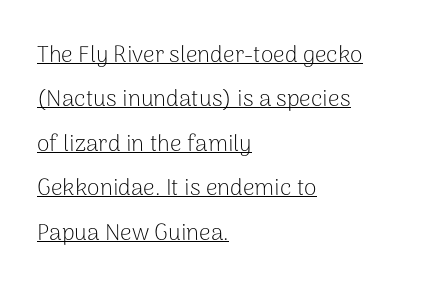
{"italic": "no", "bold": "no", "underline": "yes", "align": "left", "line_spacing": "loose", "line_spacing_ratio": 1.93, "letter_spacing": "normal", "letter_spacing_em": 0.0, "glyph_px": 23}
